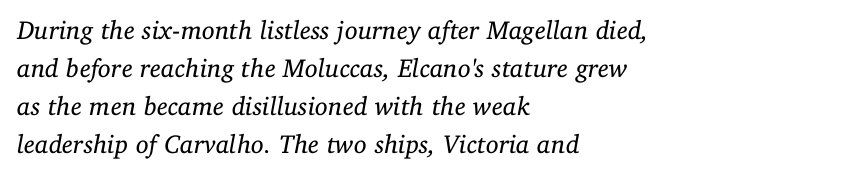
The image shows 26 px text type, italic (leaning right); set left-aligned, normal line spacing (1.46x), normal letter spacing, not underlined.
